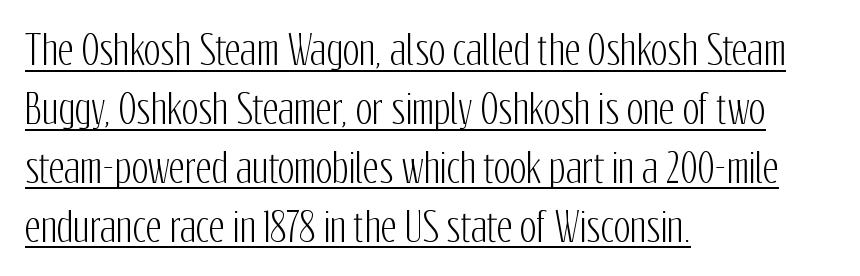
Q: Is the text italic (slanted)? A: No, it is upright.
Q: Is the typeface a serif or a sans-serif typeface? A: Sans-serif.
Q: Is the text underlined? A: Yes.
Q: How is the paragraph aligned? A: Left-aligned.
Q: Is the spacing between letters normal or unusually wide? A: Normal.
Q: Is the spacing between lines tight, normal or loose? A: Normal.
Q: Width (condensed, normal, or wide)? A: Condensed.
Q: Stroke contrast? A: Low.
Q: x-height? A: Medium.
Q: Monospaced? A: No.
